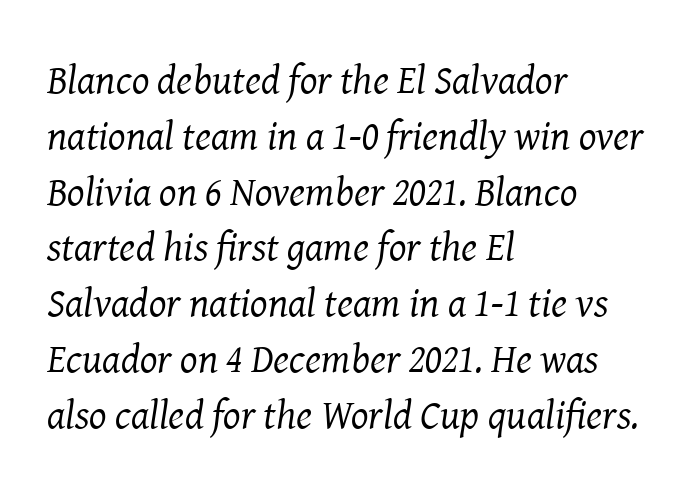
Whoever set this chose a conventional vertical rhythm. Rule under the text: the space is simply empty. The paragraph has a hard left edge and a soft right edge. Bold? No — there's no thickening of the strokes. Quick note: italic.
